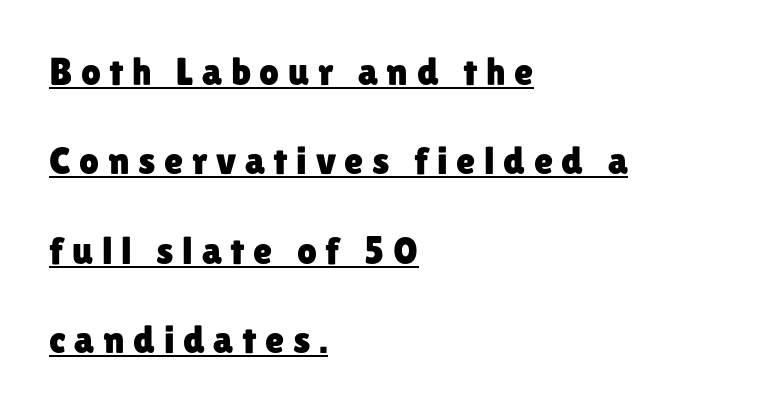
{"serif": "no", "italic": "no", "width": "normal", "stroke_contrast": "low", "x_height": "medium", "monospaced": "no", "underline": "yes", "align": "left", "line_spacing": "loose", "line_spacing_ratio": 2.29, "letter_spacing": "wide", "letter_spacing_em": 0.22, "glyph_px": 39}
